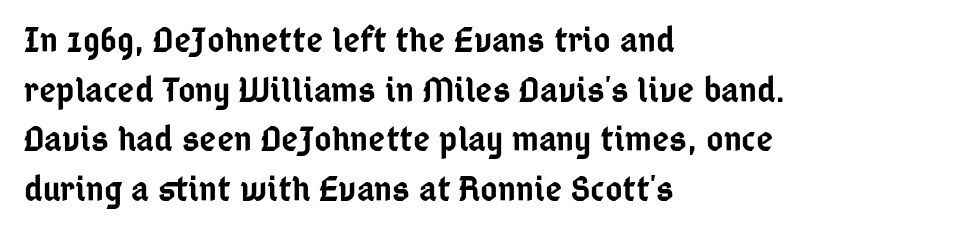
Look at the tracking — it's just the regular setting, nothing added. The leading is moderate, giving the passage an even texture. Left-aligned paragraph, ragged on the right. A typesetter would mark this as roman, not italic. Bare-footed words on every line.
